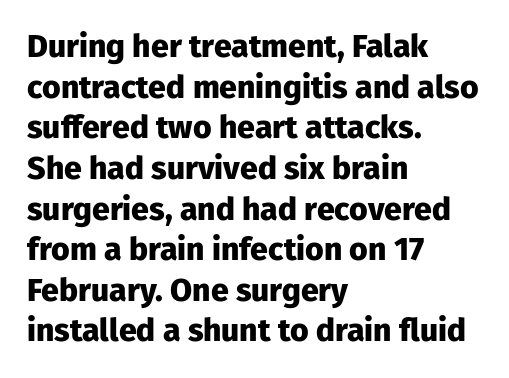
Q: Is the text bold? A: Yes.
Q: Is the text italic (slanted)? A: No, it is upright.
Q: Is the typeface a serif or a sans-serif typeface? A: Sans-serif.
Q: Is the text underlined? A: No.
Q: How is the paragraph aligned? A: Left-aligned.
Q: Is the spacing between letters normal or unusually wide? A: Normal.
Q: Is the spacing between lines tight, normal or loose? A: Normal.
Q: Width (condensed, normal, or wide)? A: Normal.
Q: Stroke contrast? A: Low.
Q: x-height? A: Medium.
Q: Monospaced? A: No.
